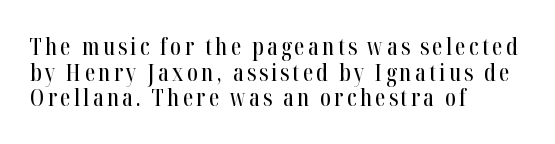
The image shows 23 px text type, upright; set left-aligned, tight line spacing (1.11x), not underlined.
